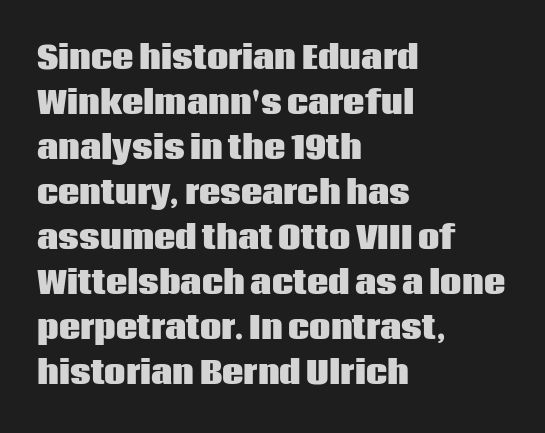
{"serif": "no", "italic": "no", "bold": "yes", "weight": "heavy", "width": "normal", "stroke_contrast": "low", "x_height": "large", "monospaced": "no", "underline": "no", "align": "left", "line_spacing": "normal", "line_spacing_ratio": 1.5, "letter_spacing": "normal", "letter_spacing_em": 0.0, "glyph_px": 30}
